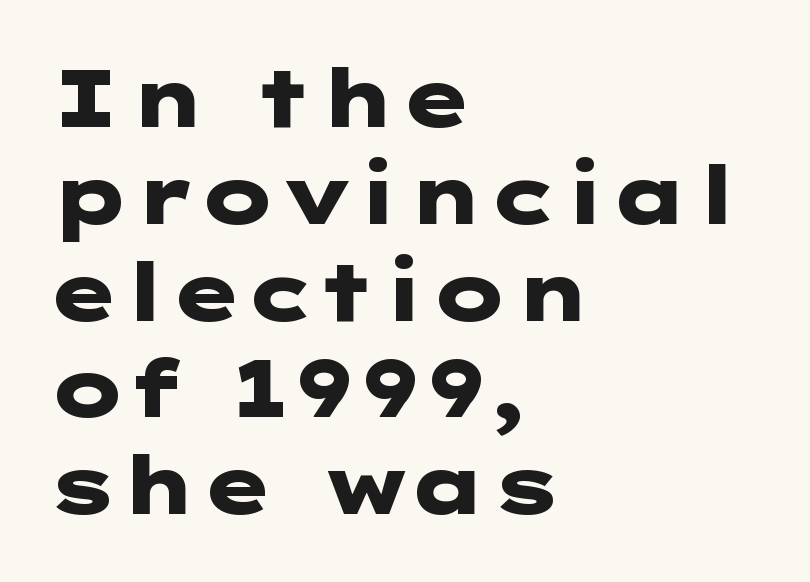
Q: Is the text bold? A: Yes.
Q: Is the text italic (slanted)? A: No, it is upright.
Q: Is the typeface a serif or a sans-serif typeface? A: Sans-serif.
Q: Is the text underlined? A: No.
Q: How is the paragraph aligned? A: Left-aligned.
Q: Is the spacing between letters normal or unusually wide? A: Normal.
Q: Width (condensed, normal, or wide)? A: Wide.
Q: Stroke contrast? A: Low.
Q: x-height? A: Medium.
